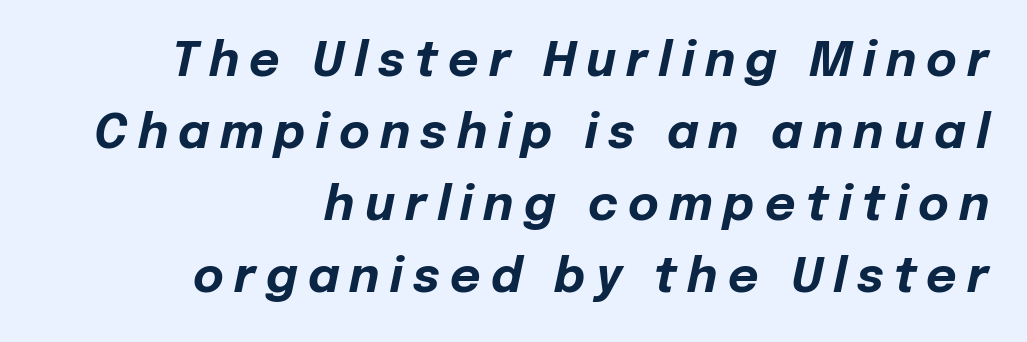
Q: Is the text bold? A: Yes.
Q: Is the text italic (slanted)? A: Yes, it leans right by about 12 degrees.
Q: Is the text underlined? A: No.
Q: How is the paragraph aligned? A: Right-aligned.
Q: Is the spacing between letters normal or unusually wide? A: Unusually wide.
Q: Is the spacing between lines tight, normal or loose? A: Normal.
Q: Width (condensed, normal, or wide)? A: Normal.
Q: Stroke contrast? A: Low.
Q: x-height? A: Medium.
Q: Monospaced? A: No.
